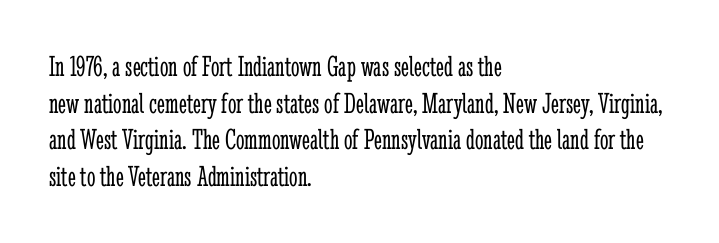
{"serif": "yes", "italic": "no", "bold": "no", "weight": "light", "width": "condensed", "stroke_contrast": "low", "x_height": "medium", "monospaced": "no", "underline": "no", "align": "left", "line_spacing_ratio": 1.22, "letter_spacing": "normal", "letter_spacing_em": 0.0, "glyph_px": 30}
